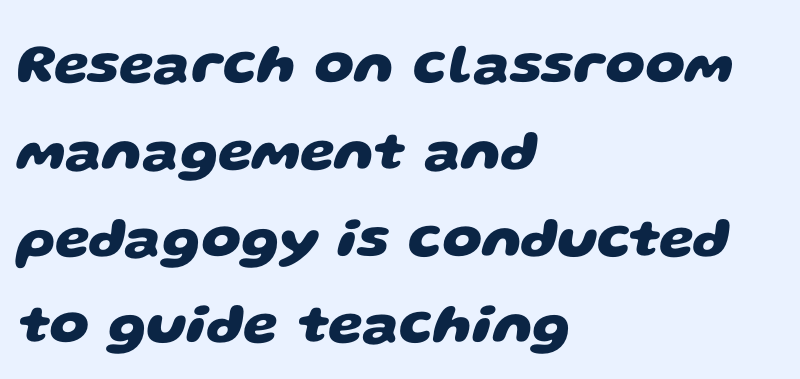
The image shows 56 px heavy, wide sans-serif type; set left-aligned, normal line spacing (1.55x), normal letter spacing, not underlined; low stroke contrast and a large x-height.
